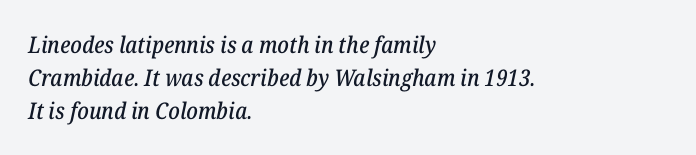
The image shows 23 px text type, italic (leaning right); set left-aligned, normal line spacing (1.44x), normal letter spacing, not underlined.
